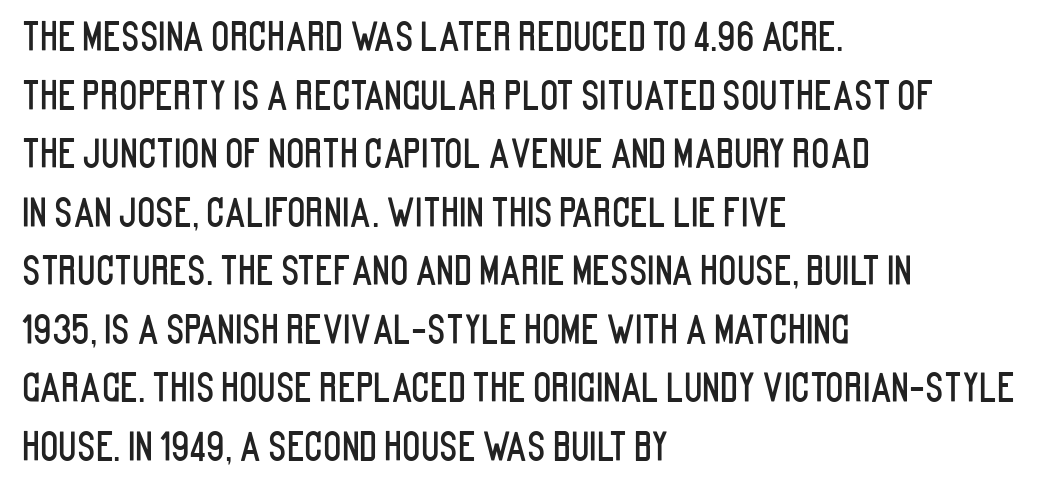
Look at the bottom of the vertical strokes: they stop flat, with no serifs. This sample uses plain, unmodified letter spacing. Varying glyph widths throughout — classic text-font behaviour. The block of text has a typical density, with ordinary space between rows. These lines are set flush left with a ragged right edge. The specimen reads as upright at a glance.
